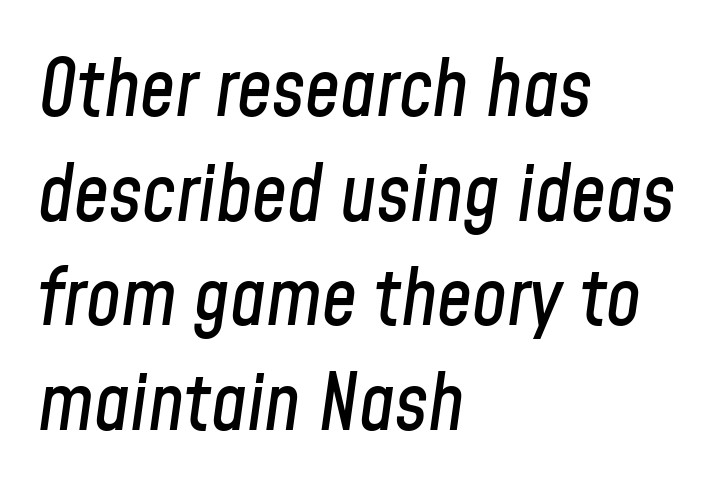
The image shows 78 px condensed type, italic (leaning right); set left-aligned, normal line spacing (1.34x), normal letter spacing, not underlined; low stroke contrast and a medium x-height.
